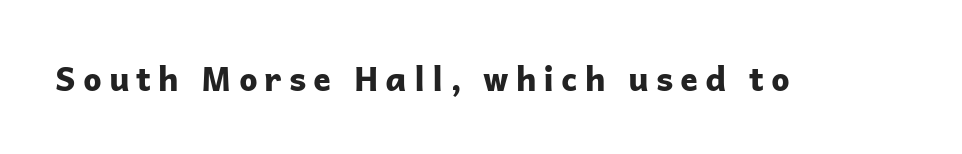
{"serif": "no", "italic": "no", "bold": "yes", "weight": "bold", "width": "normal", "stroke_contrast": "low", "x_height": "medium", "monospaced": "no", "underline": "no", "letter_spacing": "wide", "letter_spacing_em": 0.21, "glyph_px": 33}
